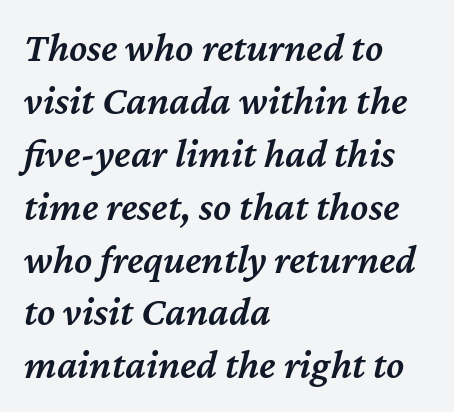
Q: Is the text bold? A: Semi-bold.
Q: Is the text italic (slanted)? A: Yes, it leans right by about 12 degrees.
Q: Is the text underlined? A: No.
Q: How is the paragraph aligned? A: Left-aligned.
Q: Is the spacing between letters normal or unusually wide? A: Normal.
Q: Is the spacing between lines tight, normal or loose? A: Normal.
Q: Width (condensed, normal, or wide)? A: Normal.
Q: Stroke contrast? A: Medium.
Q: x-height? A: Medium.
Q: Monospaced? A: No.
